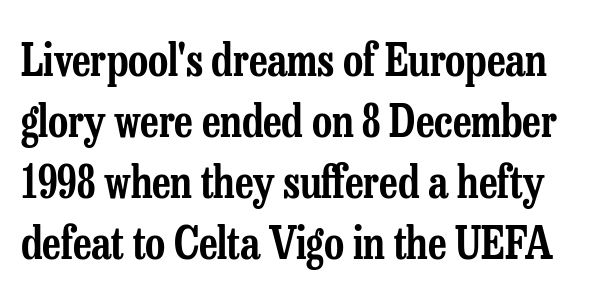
Q: Is the text italic (slanted)? A: No, it is upright.
Q: Is the typeface a serif or a sans-serif typeface? A: Serif.
Q: Is the text underlined? A: No.
Q: Is the spacing between letters normal or unusually wide? A: Normal.
Q: Is the spacing between lines tight, normal or loose? A: Normal.
Q: Width (condensed, normal, or wide)? A: Condensed.
Q: Stroke contrast? A: Low.
Q: x-height? A: Medium.
Q: Monospaced? A: No.
